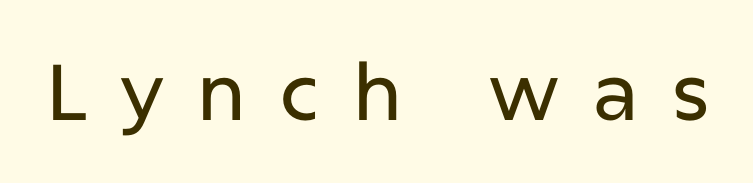
The glyphs are unaccompanied by any horizontal stroke below them. Think of a printed novel: that variable character pitch is what you see here. These lines were composed using upright roman letters. Type style note: lacks serifs.
